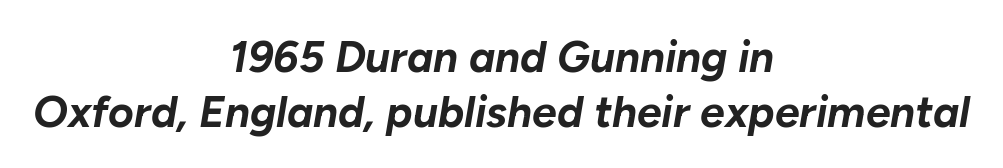
Q: Is the text bold? A: Yes.
Q: Is the text italic (slanted)? A: Yes, it leans right by about 10 degrees.
Q: Is the text underlined? A: No.
Q: How is the paragraph aligned? A: Centered.
Q: Is the spacing between letters normal or unusually wide? A: Normal.
Q: Width (condensed, normal, or wide)? A: Normal.
Q: Stroke contrast? A: Low.
Q: x-height? A: Medium.
Q: Monospaced? A: No.
